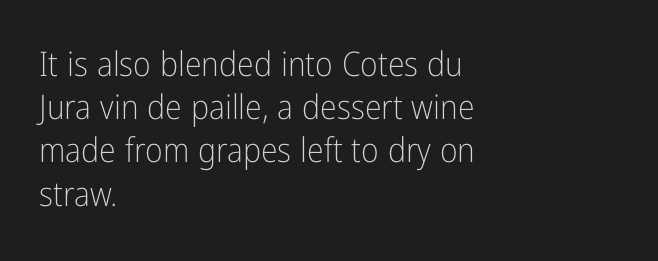
The image shows 34 px light, condensed sans-serif type, upright; set left-aligned, normal line spacing (1.27x), normal letter spacing, not underlined; low stroke contrast and a medium x-height.
